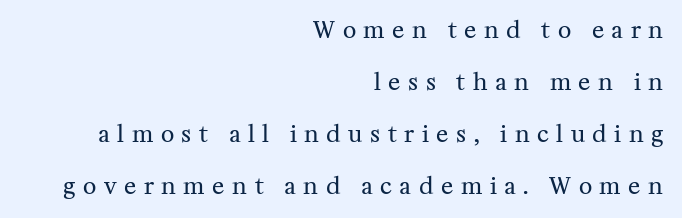
The type is letterspaced generously, with wide tracking. Reading down the column, the eye jumps a long way to each next line. Descender tails drop into unmarked territory. All the whitespace from short lines collects on the left.
